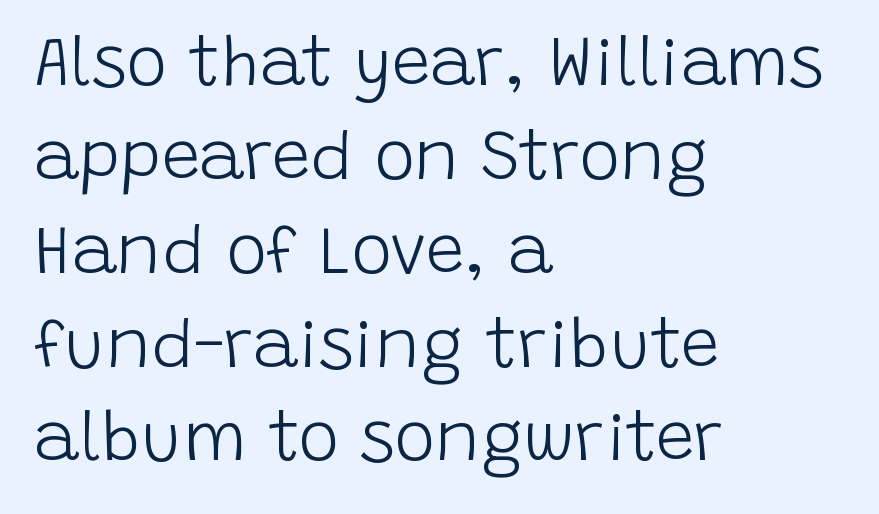
The image shows 69 px light sans-serif type, upright; set left-aligned, normal line spacing (1.36x), normal letter spacing, not underlined; low stroke contrast and a large x-height.
